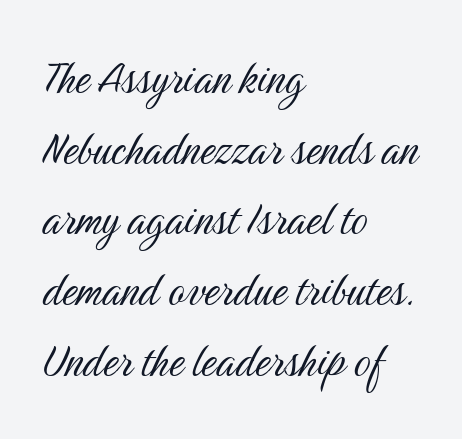
Q: Is the text bold? A: No.
Q: Is the text italic (slanted)? A: Yes.
Q: Is the typeface a serif or a sans-serif typeface? A: Sans-serif.
Q: Is the text underlined? A: No.
Q: How is the paragraph aligned? A: Left-aligned.
Q: Is the spacing between letters normal or unusually wide? A: Normal.
Q: Is the spacing between lines tight, normal or loose? A: Normal.
Q: Width (condensed, normal, or wide)? A: Condensed.
Q: Stroke contrast? A: Medium.
Q: x-height? A: Medium.
Q: Monospaced? A: No.
